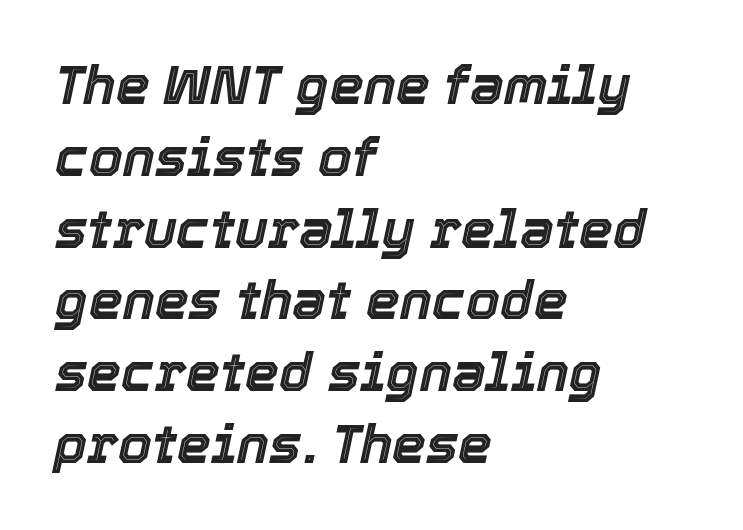
Tall strokes in this sample are angled rather than plumb. Is the block centered? No — it sits flush against the left margin. A typesetter would call this proportional, since set widths differ per character. Compared with typical paragraphs, the rows here are spaced about the same. The letters sit at their default tracking, neither squeezed nor spread. The baseline area is clear.
